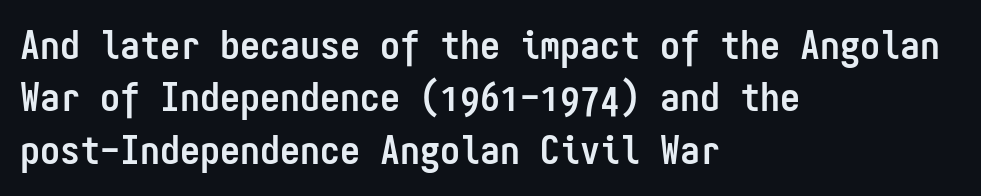
{"serif": "no", "italic": "no", "bold": "yes", "weight": "semibold", "width": "condensed", "stroke_contrast": "low", "x_height": "medium", "monospaced": "yes", "underline": "no", "align": "left", "line_spacing": "normal", "line_spacing_ratio": 1.31, "letter_spacing": "normal", "letter_spacing_em": 0.0, "glyph_px": 40}
